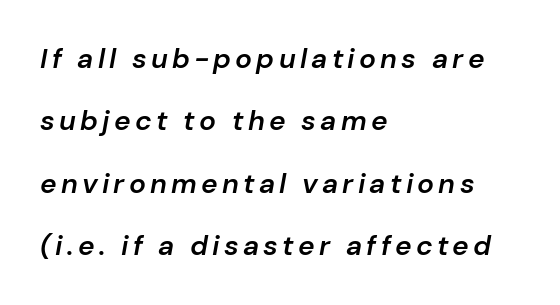
The image shows 28 px semibold type, italic (leaning right); set left-aligned, loose line spacing (2.23x), not underlined; low stroke contrast and a medium x-height.
